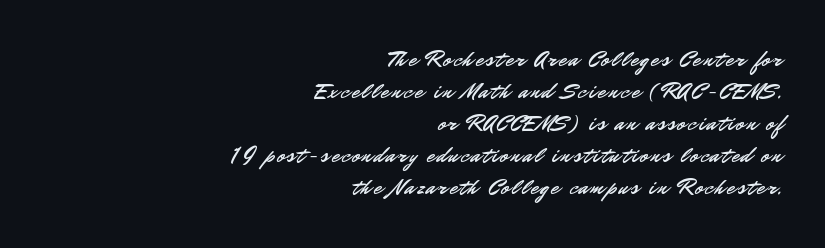
{"underline": "no", "align": "right", "line_spacing": "normal", "line_spacing_ratio": 1.45, "glyph_px": 22}
